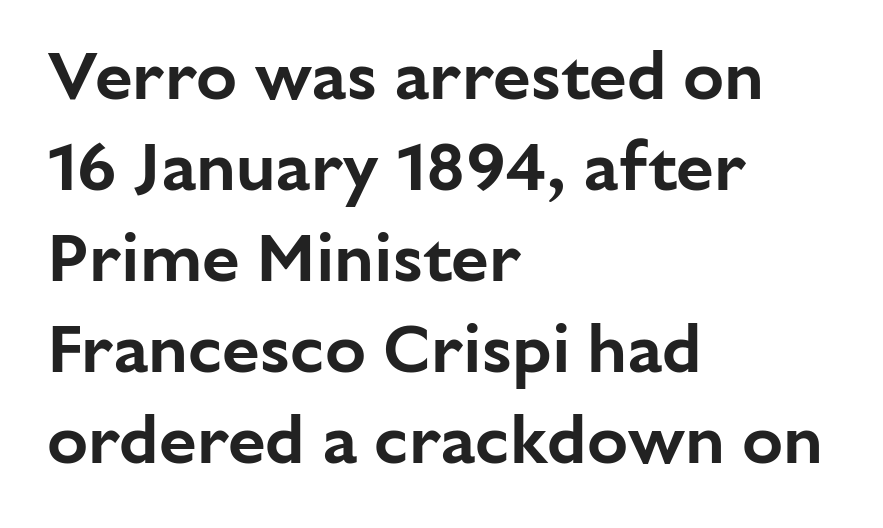
The image shows 68 px sans-serif type, upright; set left-aligned, normal line spacing (1.34x), normal letter spacing, not underlined; low stroke contrast and a medium x-height.
